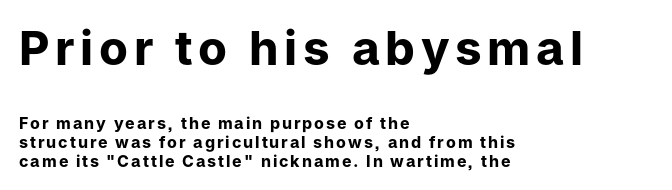
The image shows 47 px bold sans-serif type, upright; set left-aligned, line spacing 1.19x, not underlined; the first (top) block is 2.94x larger; low stroke contrast and a medium x-height.
